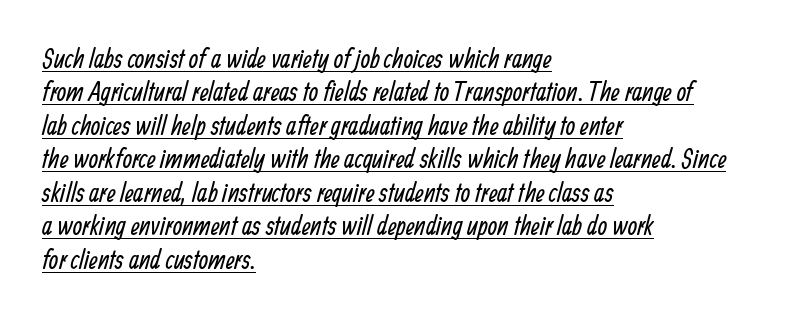
{"bold": "no", "underline": "yes", "align": "left", "line_spacing_ratio": 1.24, "letter_spacing": "normal", "letter_spacing_em": 0.0, "glyph_px": 27}
